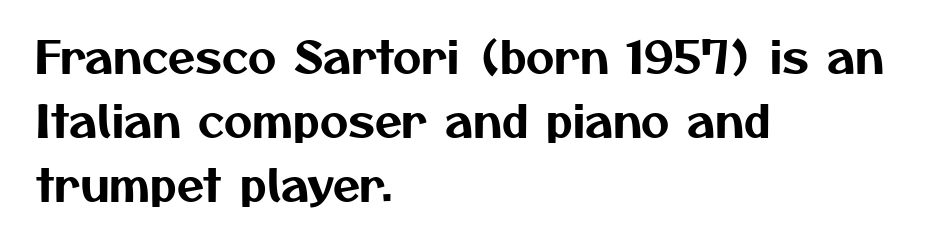
The image shows 44 px sans-serif type; set left-aligned, normal line spacing (1.46x), normal letter spacing, not underlined; medium stroke contrast and a medium x-height.
